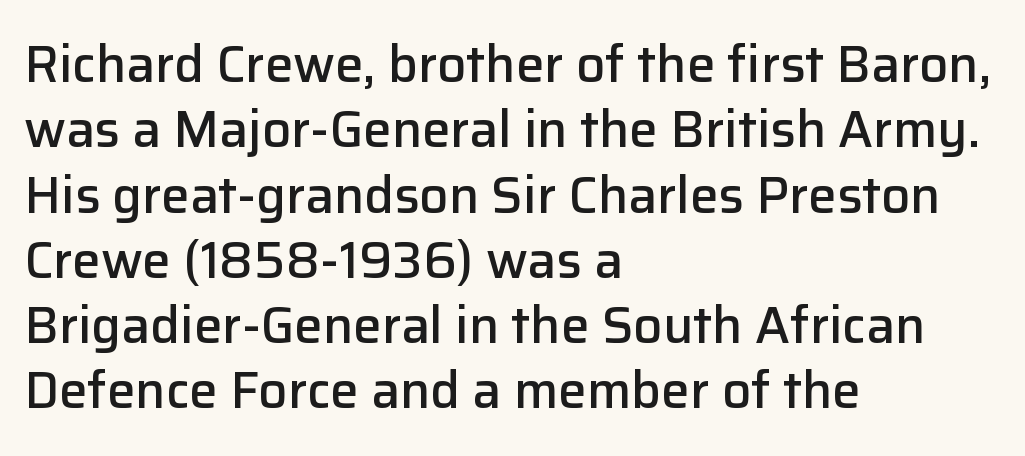
The image shows 51 px semibold sans-serif type, upright; set left-aligned, normal line spacing (1.28x), normal letter spacing, not underlined; low stroke contrast and a medium x-height.
